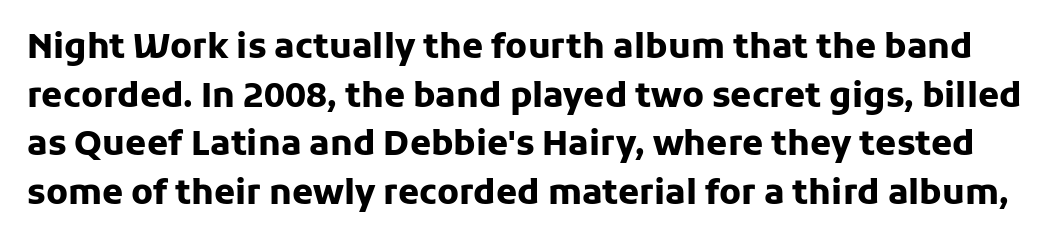
Quick note: not italic, upright. Think of a printed novel: that variable character pitch is what you see here. Thick stems and heavy bowls — unmistakably bold. Nothing unusual about the tracking: characters are spaced as the font intends.
